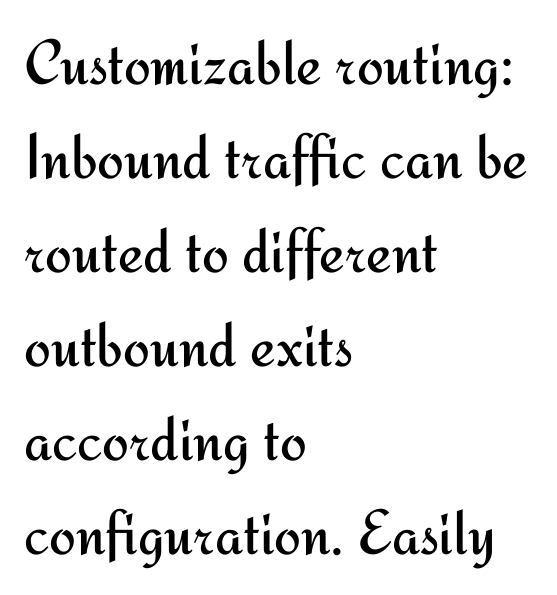
The image shows 64 px regular-weight sans-serif type, upright; set left-aligned, normal line spacing (1.47x), normal letter spacing, not underlined; medium stroke contrast and a small x-height.
